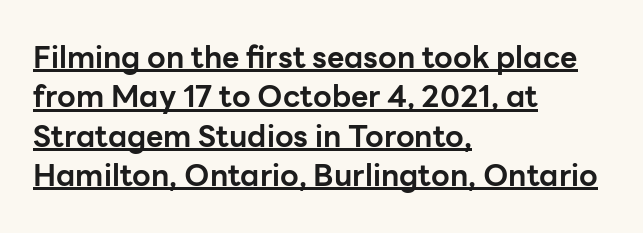
Leading matches the norm, producing a regular column. You could not count columns in this text — the font is proportionally spaced. This is heavy type, rendered in bold. When letters stand straight like this, we call the style roman or upright. Each line starts at the same left margin while the right side varies. Honestly, the underline is the first thing you notice here.
